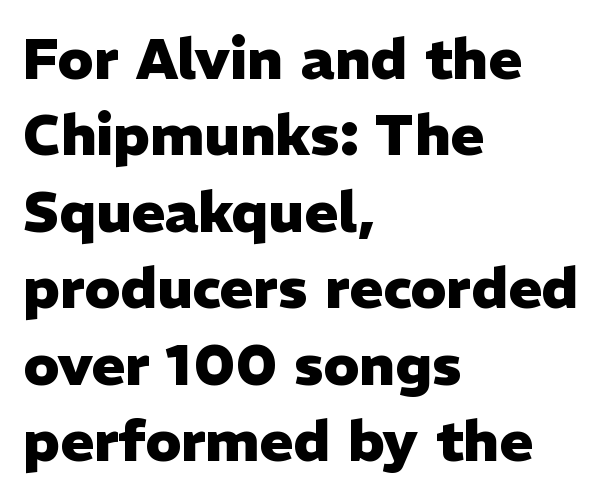
Bold? Absolutely — the strokes are thick and heavy. Rendered with straight, roman letterforms. Words float on clear page, feet unadorned. The rendering uses natural spacing where letterforms have individual widths. A typesetter would call this zero additional tracking.
